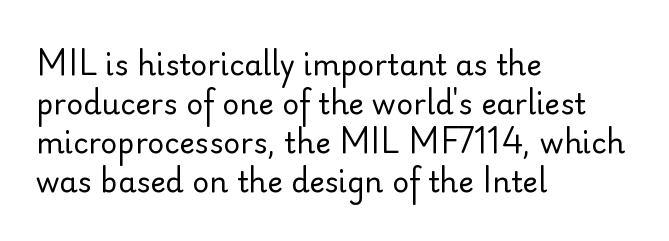
Q: Is the text bold? A: No.
Q: Is the text italic (slanted)? A: No, it is upright.
Q: Is the typeface a serif or a sans-serif typeface? A: Sans-serif.
Q: Is the text underlined? A: No.
Q: How is the paragraph aligned? A: Left-aligned.
Q: Is the spacing between letters normal or unusually wide? A: Normal.
Q: Is the spacing between lines tight, normal or loose? A: Normal.
Q: Width (condensed, normal, or wide)? A: Normal.
Q: Stroke contrast? A: Low.
Q: x-height? A: Small.
Q: Monospaced? A: No.
